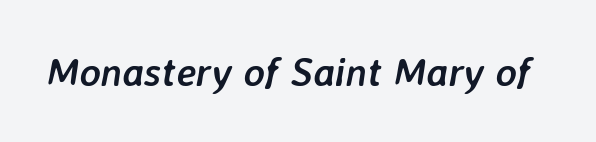
Bold? Absolutely — the strokes are thick and heavy. Descenders hang freely into open space. Does extra space separate the letters? No, they use regular spacing. The text carries the slant typical of an italic or oblique font.
